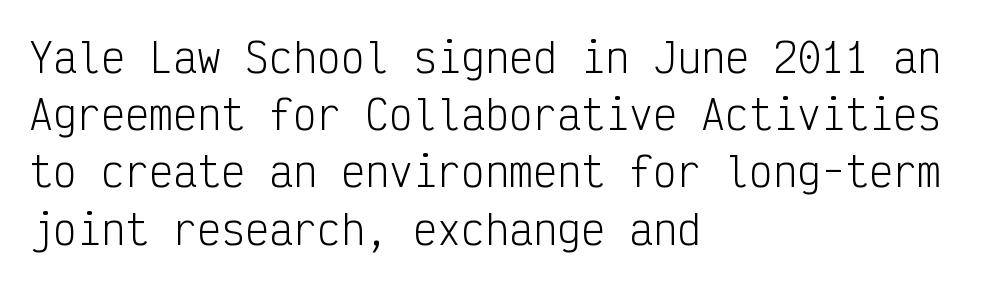
The image shows 40 px light, condensed sans-serif type, upright, monospaced; set left-aligned, normal line spacing (1.43x), normal letter spacing, not underlined; low stroke contrast and a medium x-height.
